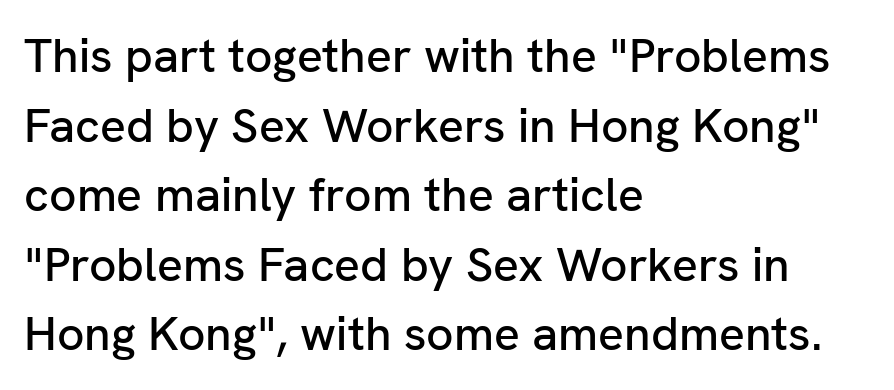
Q: Is the text italic (slanted)? A: No, it is upright.
Q: Is the typeface a serif or a sans-serif typeface? A: Sans-serif.
Q: Is the text underlined? A: No.
Q: How is the paragraph aligned? A: Left-aligned.
Q: Is the spacing between letters normal or unusually wide? A: Normal.
Q: Is the spacing between lines tight, normal or loose? A: Normal.
Q: Width (condensed, normal, or wide)? A: Normal.
Q: Stroke contrast? A: Low.
Q: x-height? A: Medium.
Q: Monospaced? A: No.
